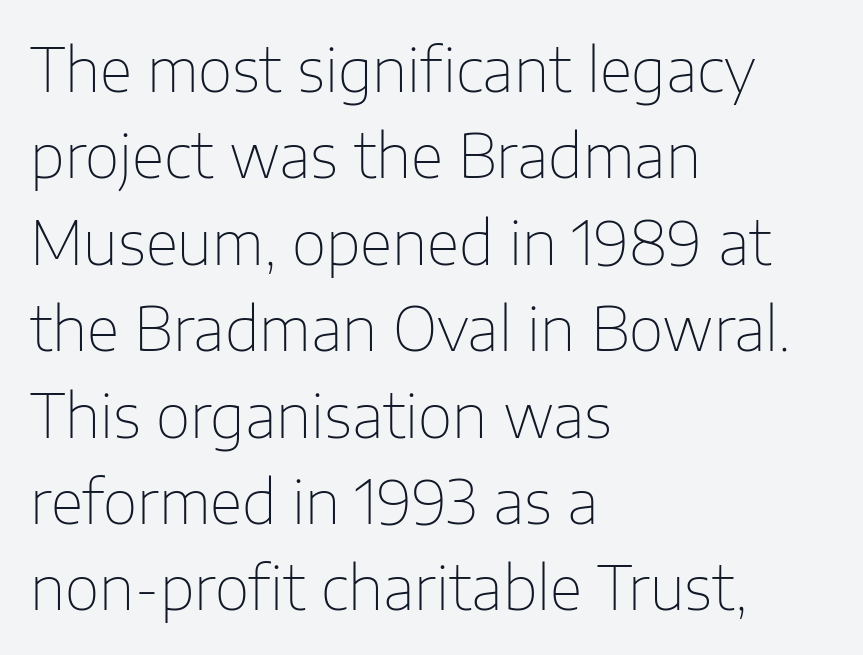
Q: Is the text bold? A: No.
Q: Is the text italic (slanted)? A: No, it is upright.
Q: Is the typeface a serif or a sans-serif typeface? A: Sans-serif.
Q: Is the text underlined? A: No.
Q: How is the paragraph aligned? A: Left-aligned.
Q: Is the spacing between letters normal or unusually wide? A: Normal.
Q: Is the spacing between lines tight, normal or loose? A: Normal.
Q: Width (condensed, normal, or wide)? A: Normal.
Q: Stroke contrast? A: Low.
Q: x-height? A: Medium.
Q: Monospaced? A: No.
